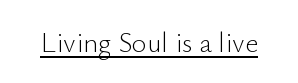
The specimen includes a rule beneath the text block's lines. The letters sit at their default tracking, neither squeezed nor spread. Weight: regular or lighter. A sans-serif font was chosen for this passage.
